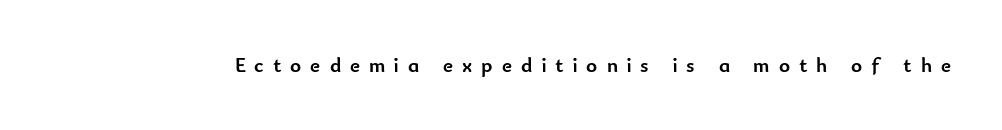
The lettering holds an erect, upright posture throughout. The tracking jumps out immediately: characters are airy and widely separated. Check under the words: just untouched page. Emphasis by weight is at full strength: bold.
